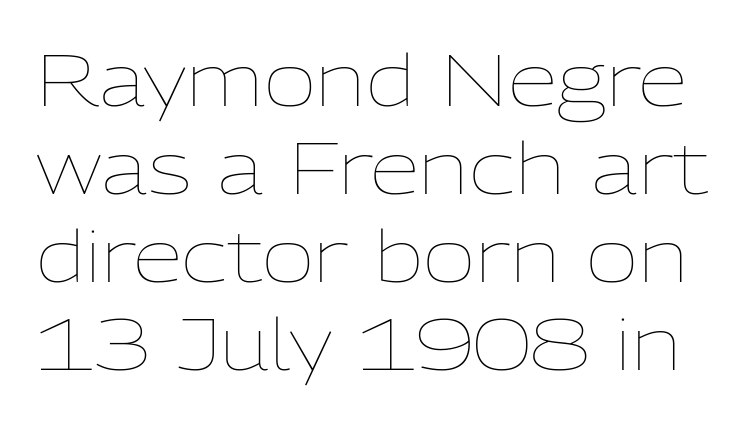
Q: Is the text bold? A: No.
Q: Is the text italic (slanted)? A: No, it is upright.
Q: Is the text underlined? A: No.
Q: Is the spacing between letters normal or unusually wide? A: Normal.
Q: Width (condensed, normal, or wide)? A: Normal.
Q: Stroke contrast? A: Low.
Q: x-height? A: Medium.
Q: Monospaced? A: No.
